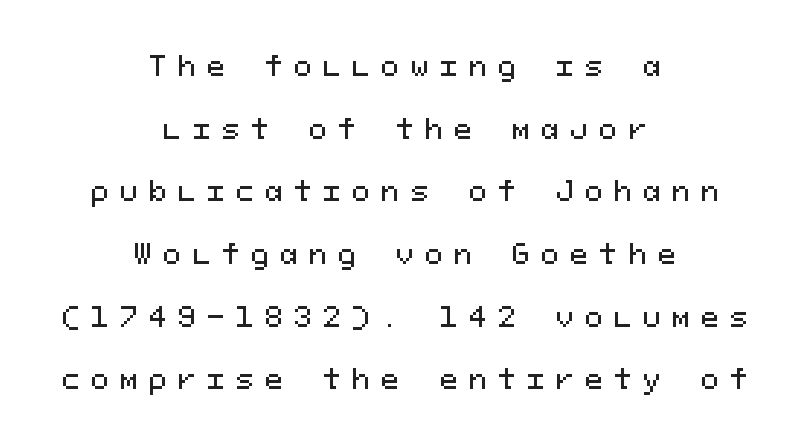
The image shows 27 px text type, upright; set centered, loose line spacing (2.32x), unusually wide letter spacing (+0.41 em), not underlined.
